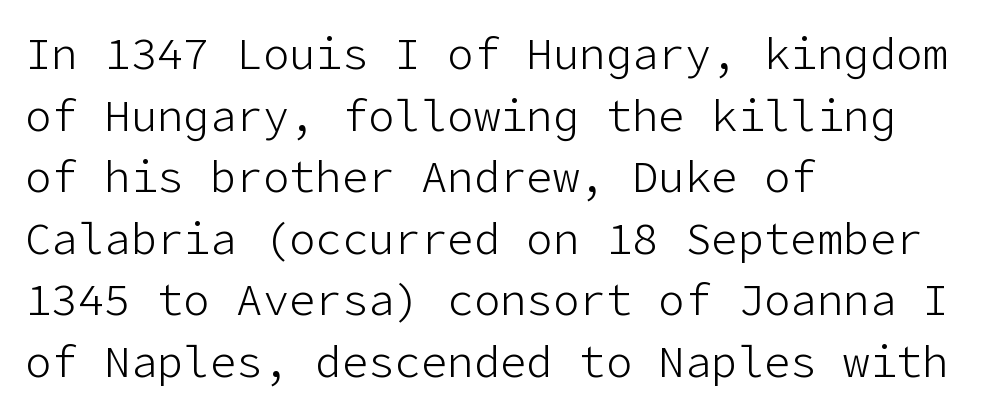
The image shows 44 px light sans-serif type, upright; set left-aligned, normal line spacing (1.4x), normal letter spacing, not underlined; low stroke contrast and a medium x-height.
